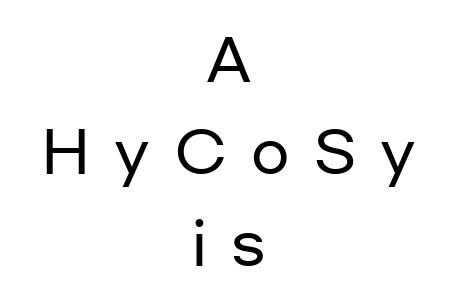
A typesetter would label this face a sans. Students, observe: this is what conventionally led text looks like. Short note: letters widely spaced. You could not count columns in this text — the font is proportionally spaced. The type sits square on the baseline with zero lean.
